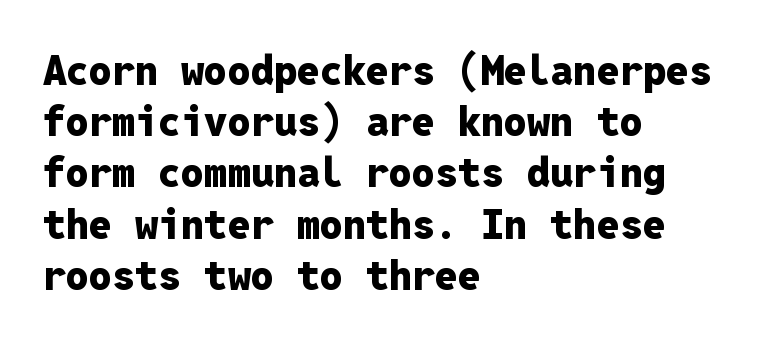
Unmarked baselines from the first word to the last. Each letter, wide or thin by design, is forced into the same width here. Plenty of ink on the page — the face is bold. Posture: vertical. Nothing sits at the stroke ends, so this counts as sans-serif.
